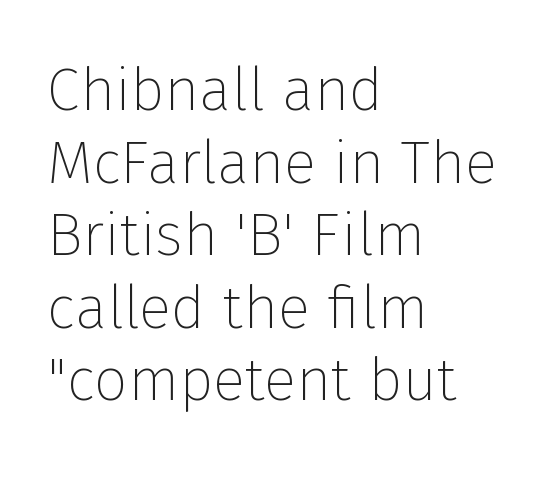
Think of a printed novel: that variable character pitch is what you see here. Unmarked baselines from the first word to the last. Examine the stroke ends and you'll find no serifs. When letters stand straight like this, we call the style roman or upright.
